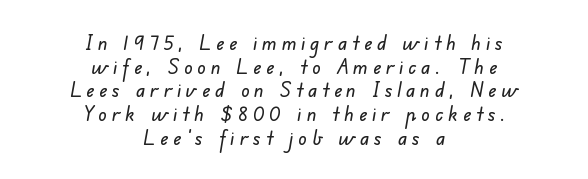
A student would call this center alignment; a typographer would say set centered. Between one letter and the next there's a generous, obvious gap. The space beneath each line is pristine and unruled. The designer dialed line spacing down below the default.
